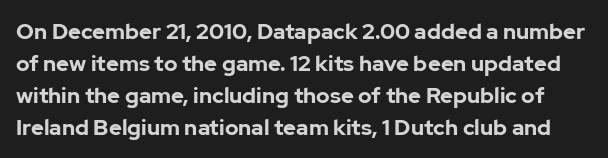
{"italic": "no", "bold": "yes", "underline": "no", "line_spacing": "normal", "line_spacing_ratio": 1.45, "letter_spacing": "normal", "letter_spacing_em": 0.0, "glyph_px": 22}
